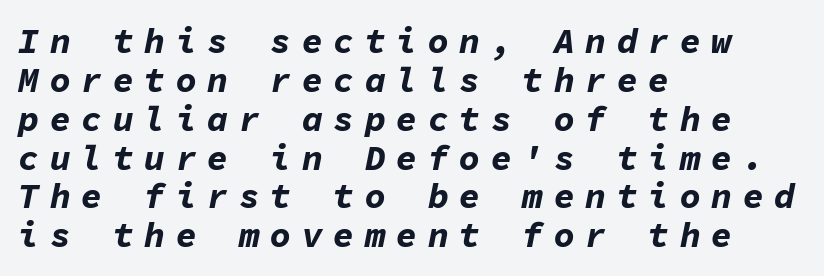
Q: Is the text bold? A: Yes.
Q: Is the text italic (slanted)? A: Yes, it leans right by about 11 degrees.
Q: Is the text underlined? A: No.
Q: How is the paragraph aligned? A: Left-aligned.
Q: Is the spacing between letters normal or unusually wide? A: Unusually wide.
Q: Is the spacing between lines tight, normal or loose? A: Tight.
Q: Width (condensed, normal, or wide)? A: Normal.
Q: Stroke contrast? A: Low.
Q: x-height? A: Medium.
Q: Monospaced? A: Yes.
